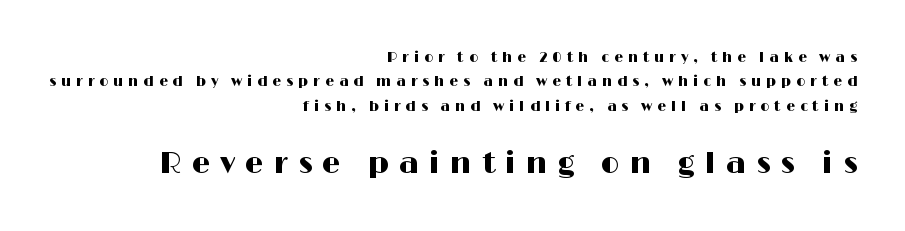
Tracking value appears strongly positive — letters spread wide. The glyphs are unaccompanied by any horizontal stroke below them. Typographically, this falls in the sans-serif category. Ordinary non-slanted type is in use.
